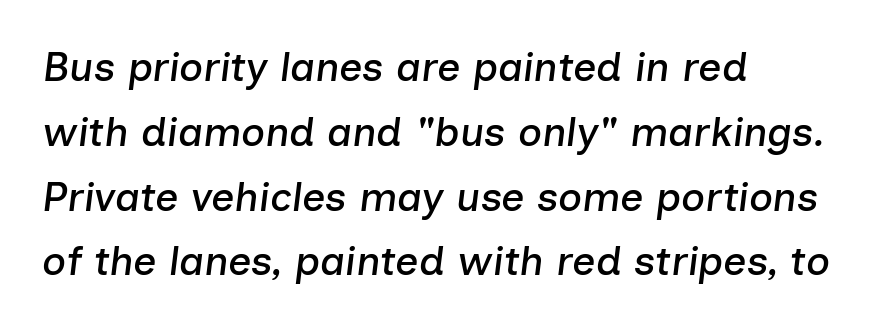
The words here are not underlined. The face used here is rendered with its standard letterfit. Emphasis-style slanted type is in use. The line-height multiplier appears to be the usual default. A student would call this left alignment; a typographer would say flush left, rag right. The passage shown is typed in a proportional face where columns would drift.
